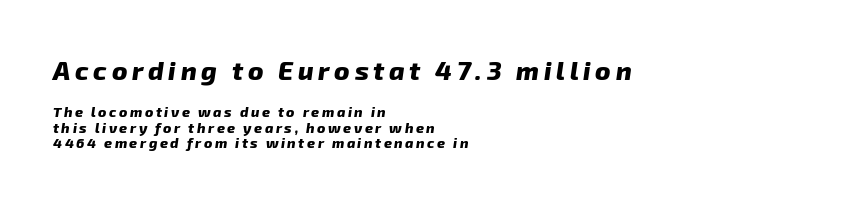
Q: Is the text bold? A: Yes.
Q: Is the text underlined? A: No.
Q: How is the paragraph aligned? A: Left-aligned.
Q: Is the spacing between lines tight, normal or loose? A: Tight.
Q: Which block of text is set in a larger size, the first (top) or the second (bottom)? A: The first (top) one.
